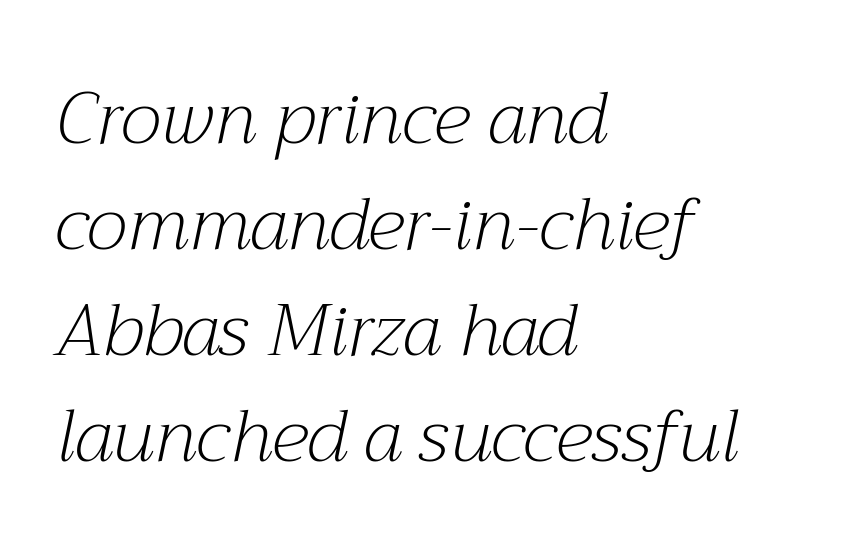
The image shows 73 px light serif type, italic (leaning right); set left-aligned, normal line spacing (1.45x), normal letter spacing, not underlined; medium stroke contrast and a medium x-height.
